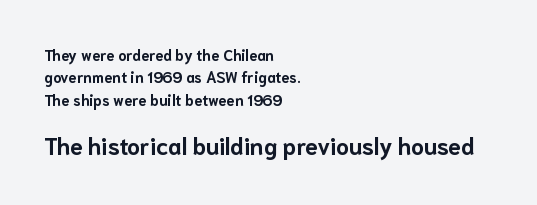
The composition opens small and finishes big. The lettering stays uniformly vertical, giving the passage a roman look. There is no visible air inserted between adjacent glyphs. These lines carry a lot of weight — the face is fully bold. The paragraph shown leans on its left margin. Leading matches the norm, producing a regular column.
